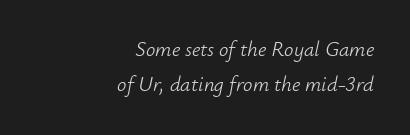
The letters look calm and open, with moderate or lighter stems. How would I describe the line gaps? Plain and ordinary. Each line ends at the same right margin while the left side varies. The strip under each line holds only bare page. The specimen reads as italic at a glance. Standard letterfit; no display-style spreading of the glyphs.
